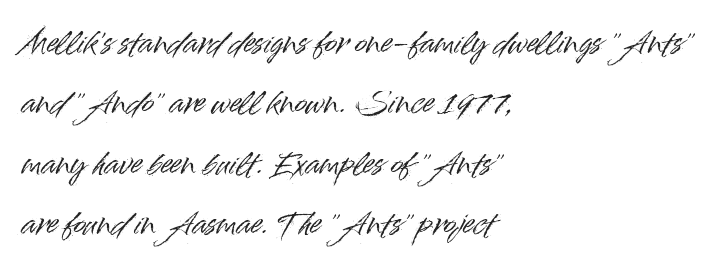
The image shows 29 px sans-serif type; set left-aligned, loose line spacing (2.08x), normal letter spacing, not underlined; high stroke contrast and a small x-height.
